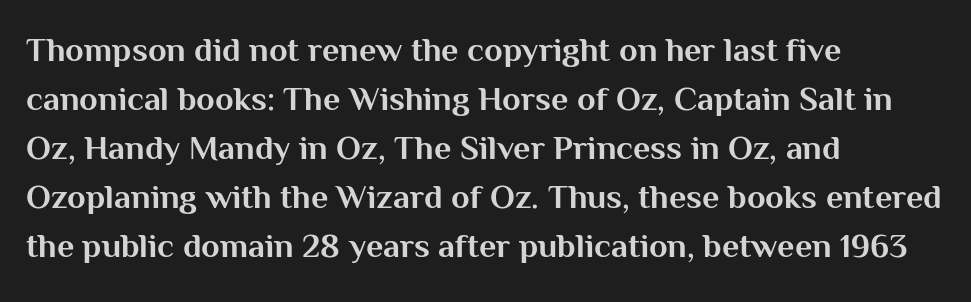
{"serif": "no", "italic": "no", "bold": "yes", "weight": "bold", "width": "normal", "stroke_contrast": "medium", "x_height": "medium", "monospaced": "no", "underline": "no", "align": "left", "line_spacing": "normal", "line_spacing_ratio": 1.44, "letter_spacing": "normal", "letter_spacing_em": 0.0, "glyph_px": 34}
